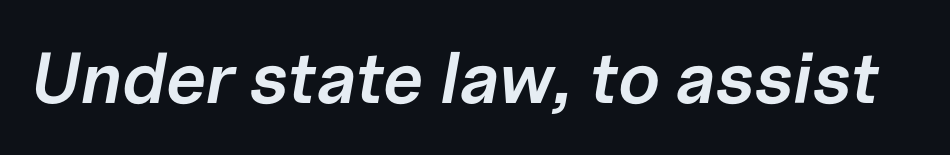
{"italic": "yes", "lean": "right", "slant_degrees": 10, "bold": "semi", "weight": "semibold", "width": "normal", "stroke_contrast": "low", "x_height": "medium", "monospaced": "no", "underline": "no", "letter_spacing": "normal", "letter_spacing_em": 0.0, "glyph_px": 72}
